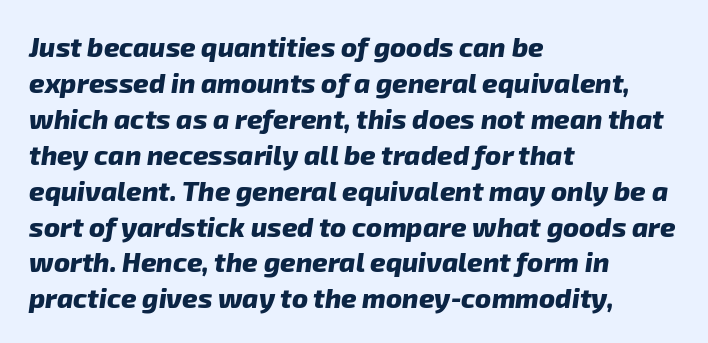
{"bold": "yes", "underline": "no", "align": "left", "line_spacing": "normal", "line_spacing_ratio": 1.33, "letter_spacing": "normal", "letter_spacing_em": 0.0, "glyph_px": 27}
